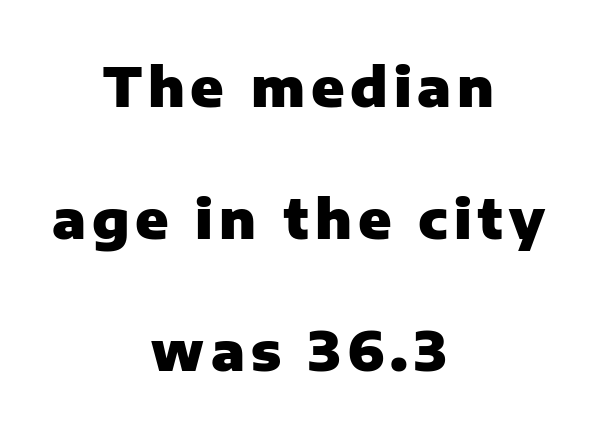
Q: Is the text bold? A: Yes.
Q: Is the text italic (slanted)? A: No, it is upright.
Q: Is the typeface a serif or a sans-serif typeface? A: Sans-serif.
Q: Is the text underlined? A: No.
Q: How is the paragraph aligned? A: Centered.
Q: Is the spacing between lines tight, normal or loose? A: Loose.
Q: Width (condensed, normal, or wide)? A: Normal.
Q: Stroke contrast? A: Low.
Q: x-height? A: Medium.
Q: Monospaced? A: No.
